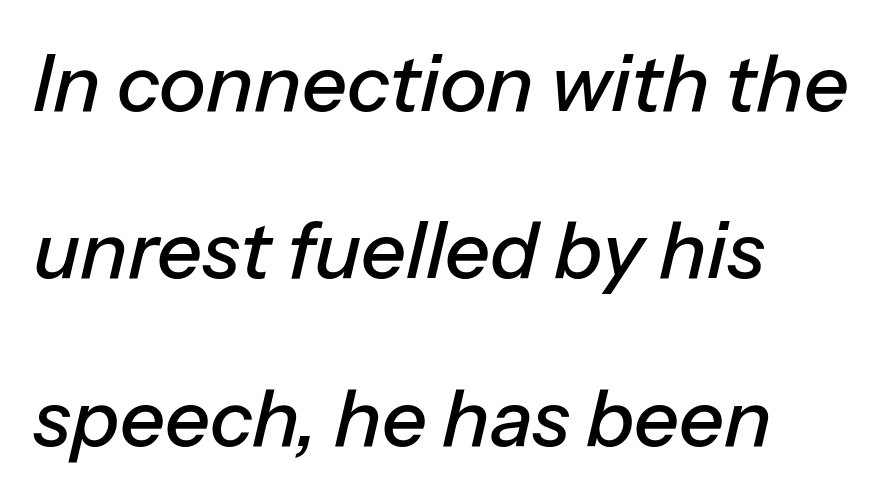
The image shows 79 px text type, italic (leaning right); set left-aligned, loose line spacing (2.12x), normal letter spacing, not underlined; low stroke contrast and a medium x-height.
